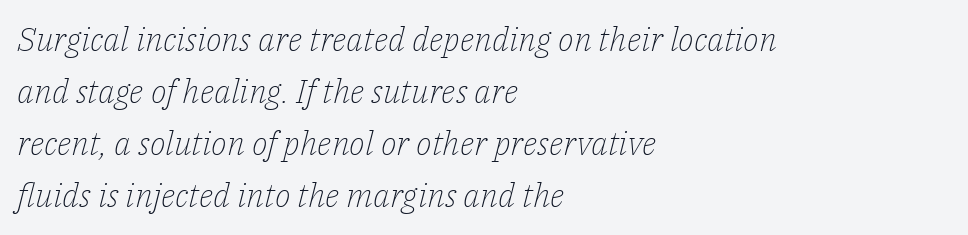
The ragged edge is on the right, which tells us the setting is flush left. One glance says typical: line gaps are just what's usual. This is oblique type, the kind used for emphasis or titles. Note the varied advance widths — an 'i' is clearly narrower than an 'm'. What kind of face is this? One with serifs.
